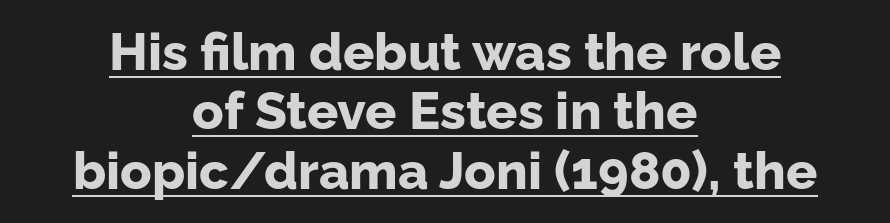
Q: Is the text bold? A: Yes.
Q: Is the text italic (slanted)? A: No, it is upright.
Q: Is the typeface a serif or a sans-serif typeface? A: Sans-serif.
Q: Is the text underlined? A: Yes.
Q: How is the paragraph aligned? A: Centered.
Q: Is the spacing between letters normal or unusually wide? A: Normal.
Q: Is the spacing between lines tight, normal or loose? A: Tight.
Q: Width (condensed, normal, or wide)? A: Normal.
Q: Stroke contrast? A: Low.
Q: x-height? A: Medium.
Q: Monospaced? A: No.
